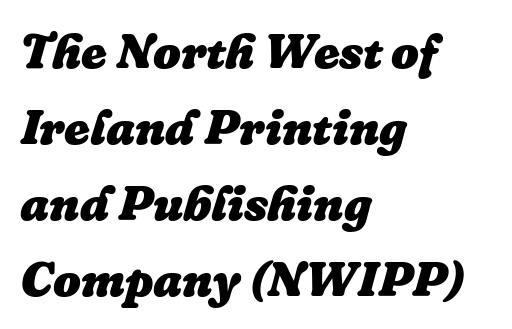
The image shows 49 px heavy type, italic (leaning right); set left-aligned, normal line spacing (1.55x), normal letter spacing, not underlined; low stroke contrast and a medium x-height.
